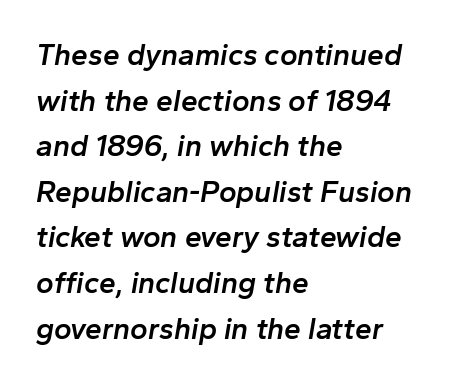
{"italic": "yes", "lean": "right", "slant_degrees": 10, "bold": "semi", "weight": "semibold", "width": "normal", "stroke_contrast": "low", "x_height": "medium", "monospaced": "no", "underline": "no", "align": "left", "line_spacing": "normal", "line_spacing_ratio": 1.52, "letter_spacing": "normal", "letter_spacing_em": 0.0, "glyph_px": 30}
